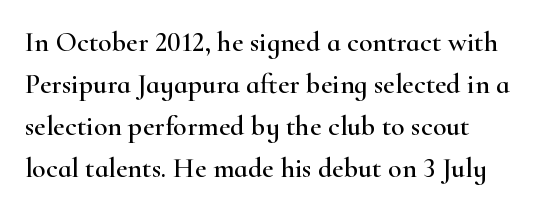
{"serif": "yes", "italic": "no", "width": "wide", "stroke_contrast": "high", "x_height": "small", "monospaced": "no", "underline": "no", "line_spacing": "normal", "line_spacing_ratio": 1.5, "letter_spacing": "normal", "letter_spacing_em": 0.0, "glyph_px": 28}
